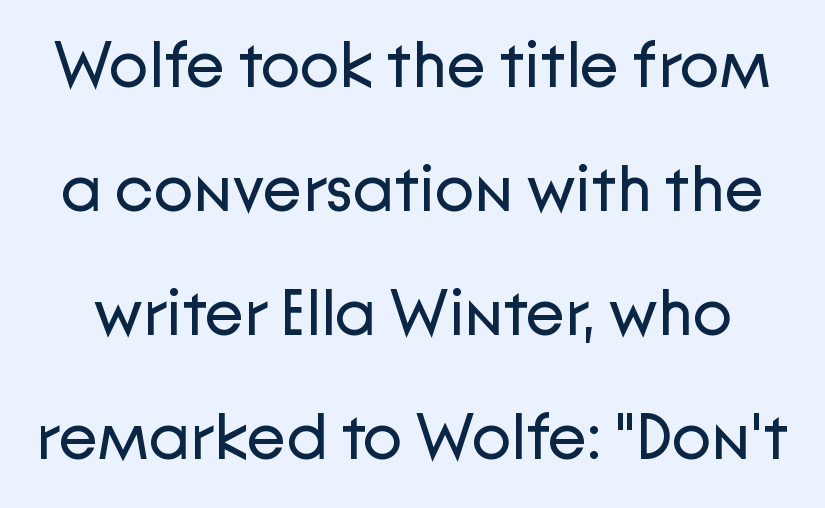
{"serif": "no", "italic": "no", "bold": "no", "weight": "regular", "width": "normal", "stroke_contrast": "low", "x_height": "medium", "monospaced": "no", "underline": "no", "line_spacing": "loose", "line_spacing_ratio": 1.91, "letter_spacing": "normal", "letter_spacing_em": 0.0, "glyph_px": 65}
